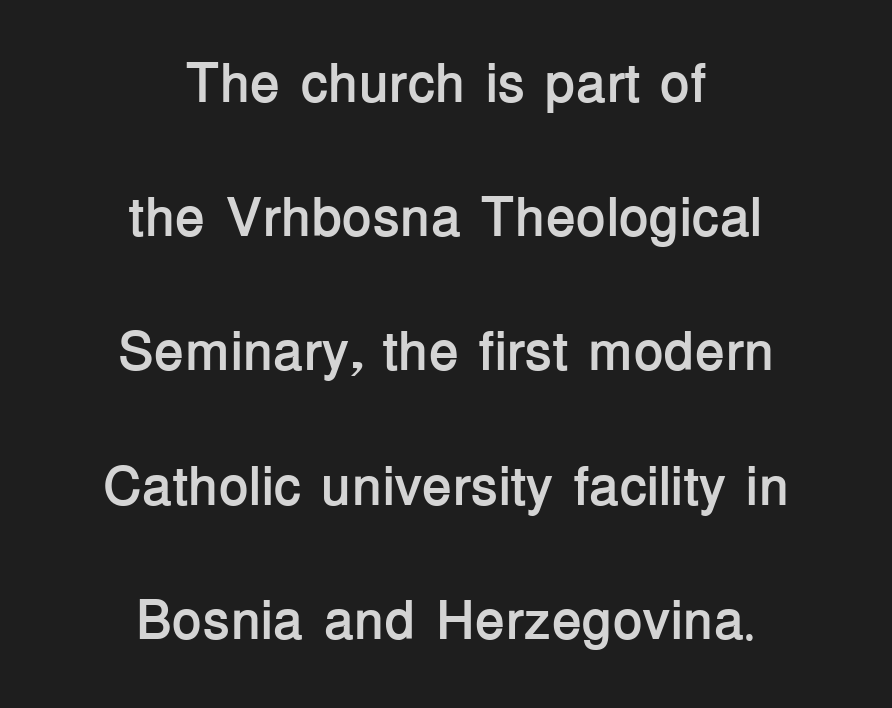
The image shows 55 px semibold sans-serif type, upright; set centered, loose line spacing (2.44x), normal letter spacing, not underlined; low stroke contrast and a medium x-height.
